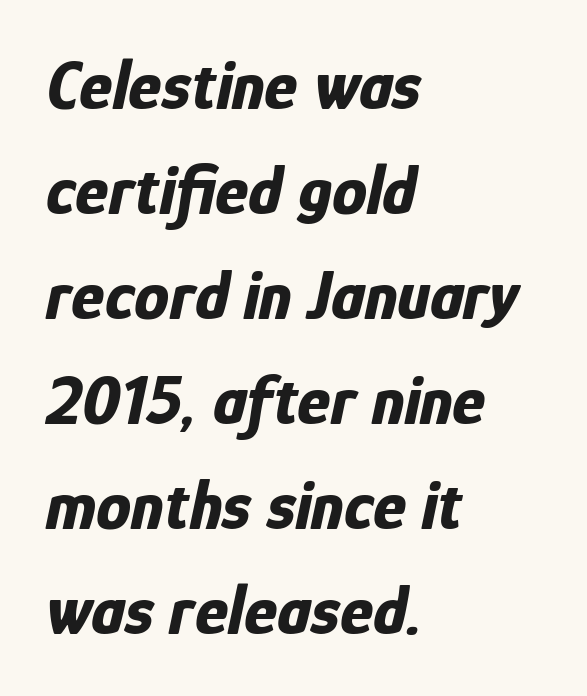
The image shows 70 px bold, condensed type, italic (leaning right); set left-aligned, normal line spacing (1.5x), normal letter spacing, not underlined; low stroke contrast and a medium x-height.
